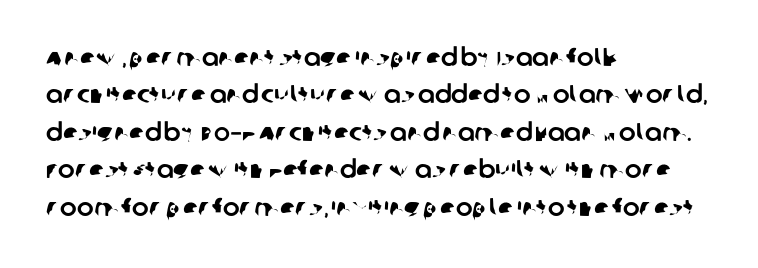
{"underline": "no", "align": "left", "line_spacing": "normal", "line_spacing_ratio": 1.5, "letter_spacing": "normal", "letter_spacing_em": 0.0, "glyph_px": 25}
